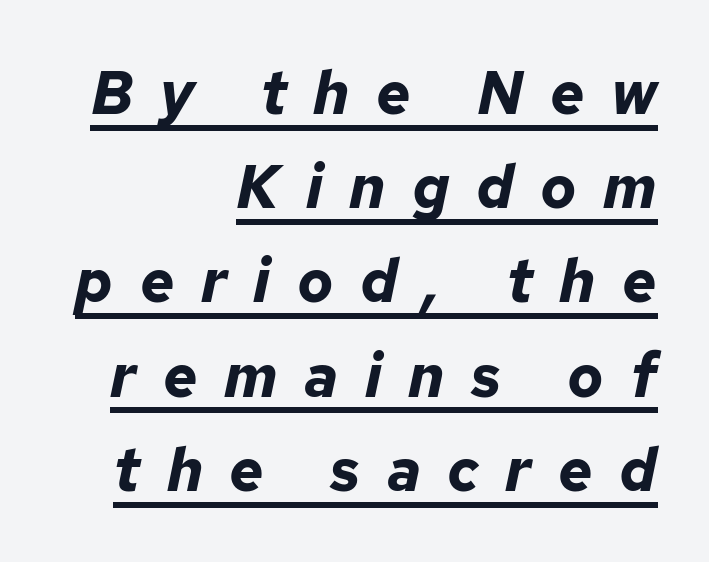
The image shows 60 px bold type, italic (leaning right); set right-aligned, normal line spacing (1.57x), unusually wide letter spacing (+0.44 em), underlined; low stroke contrast and a medium x-height.
